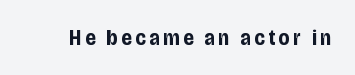
Weight check: bold — yes, fully. Rule under the text: the space is simply empty. Quick note: not italic, upright.
